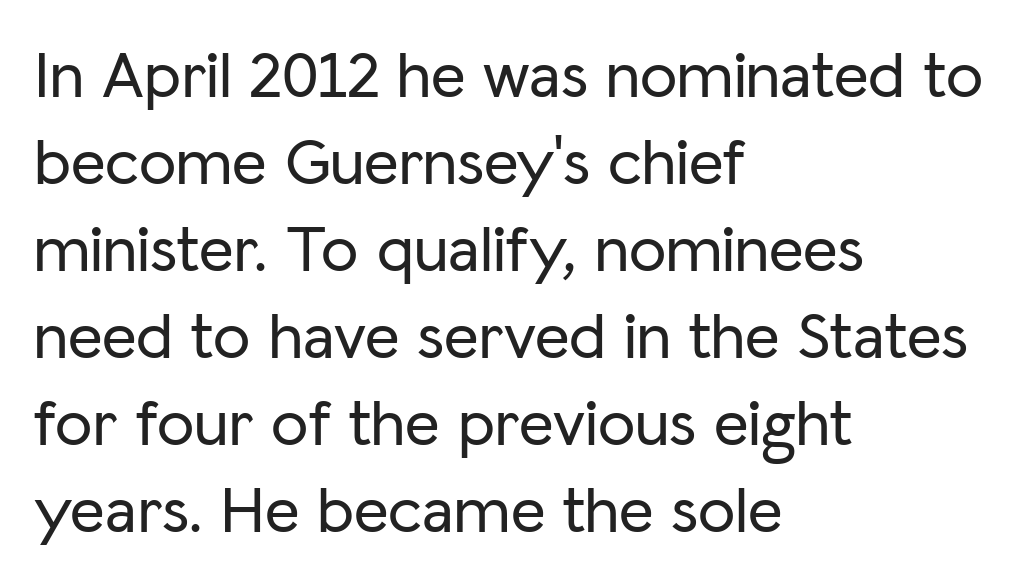
Q: Is the text italic (slanted)? A: No, it is upright.
Q: Is the typeface a serif or a sans-serif typeface? A: Sans-serif.
Q: Is the text underlined? A: No.
Q: How is the paragraph aligned? A: Left-aligned.
Q: Is the spacing between letters normal or unusually wide? A: Normal.
Q: Is the spacing between lines tight, normal or loose? A: Normal.
Q: Width (condensed, normal, or wide)? A: Normal.
Q: Stroke contrast? A: Low.
Q: x-height? A: Medium.
Q: Monospaced? A: No.
